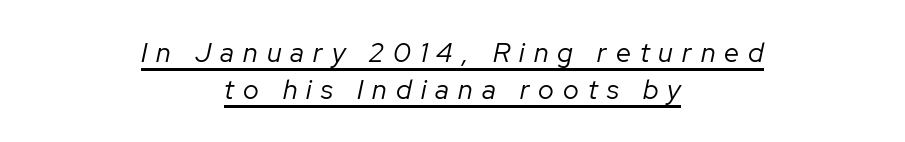
The image shows 27 px text type, italic (leaning right); set centered, normal line spacing (1.37x), unusually wide letter spacing (+0.34 em), underlined.
